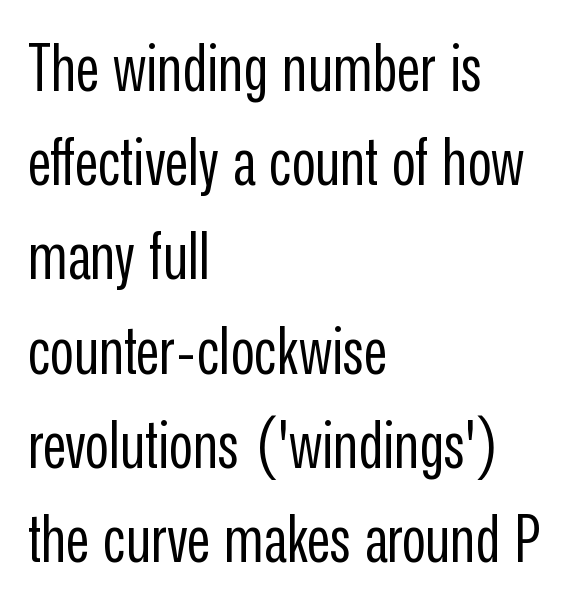
{"serif": "no", "italic": "no", "bold": "no", "weight": "regular", "width": "condensed", "stroke_contrast": "low", "x_height": "medium", "monospaced": "no", "underline": "no", "align": "left", "line_spacing": "normal", "line_spacing_ratio": 1.45, "letter_spacing": "normal", "letter_spacing_em": 0.0, "glyph_px": 65}
